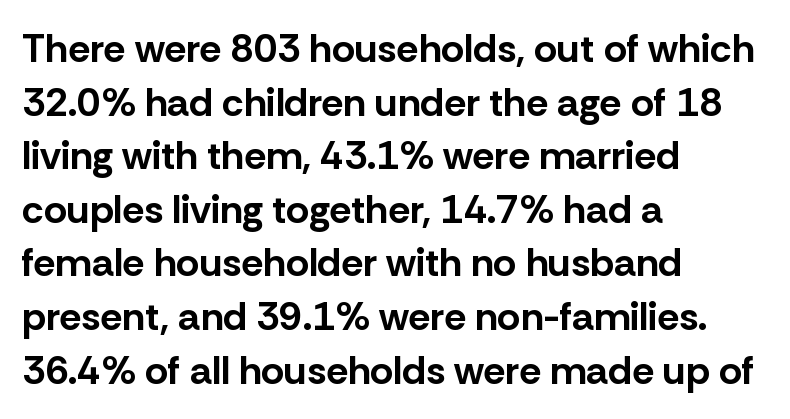
Q: Is the text bold? A: Yes.
Q: Is the text italic (slanted)? A: No, it is upright.
Q: Is the typeface a serif or a sans-serif typeface? A: Sans-serif.
Q: Is the text underlined? A: No.
Q: How is the paragraph aligned? A: Left-aligned.
Q: Is the spacing between letters normal or unusually wide? A: Normal.
Q: Is the spacing between lines tight, normal or loose? A: Normal.
Q: Width (condensed, normal, or wide)? A: Normal.
Q: Stroke contrast? A: Low.
Q: x-height? A: Medium.
Q: Monospaced? A: No.
